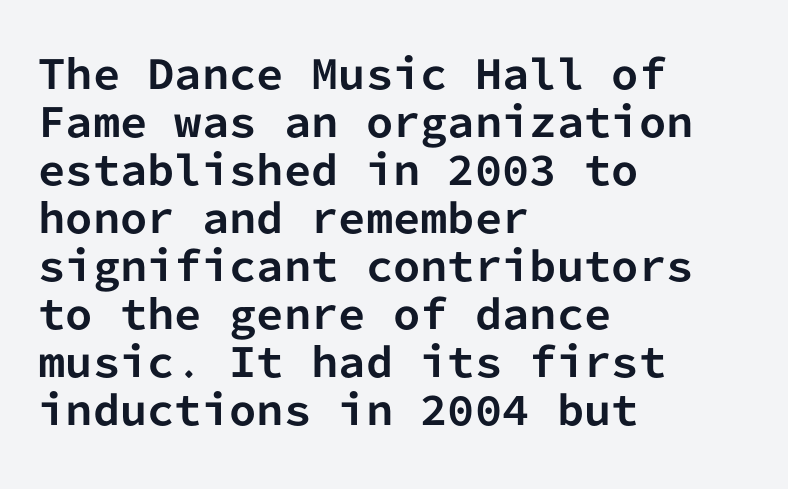
{"serif": "no", "italic": "no", "bold": "yes", "weight": "bold", "width": "normal", "stroke_contrast": "low", "x_height": "medium", "monospaced": "yes", "underline": "no", "align": "left", "line_spacing_ratio": 1.23, "letter_spacing": "normal", "letter_spacing_em": 0.0, "glyph_px": 39}
